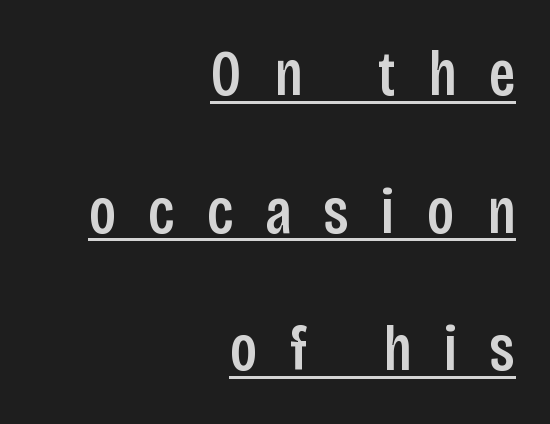
{"serif": "no", "italic": "no", "width": "condensed", "stroke_contrast": "low", "x_height": "large", "monospaced": "no", "underline": "yes", "align": "right", "line_spacing": "loose", "line_spacing_ratio": 2.15, "letter_spacing": "wide", "letter_spacing_em": 0.5, "glyph_px": 64}
